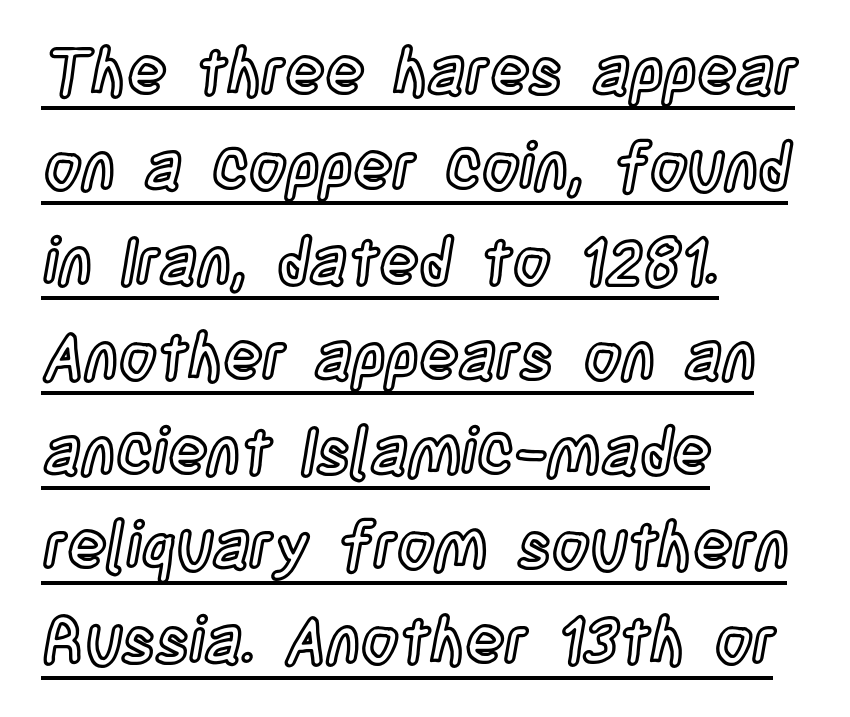
{"width": "condensed", "x_height": "large", "monospaced": "no", "underline": "yes", "align": "left", "line_spacing": "normal", "line_spacing_ratio": 1.46, "letter_spacing": "normal", "letter_spacing_em": 0.0, "glyph_px": 65}
